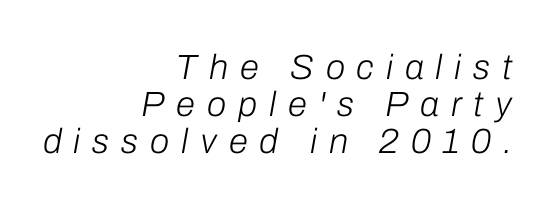
Descenders hang freely into open space. Looks like regular typesetting: each glyph gets only the width it needs. Where is the straight margin? On the right. What stands out about the letter spacing? Its width — letters are far apart.
